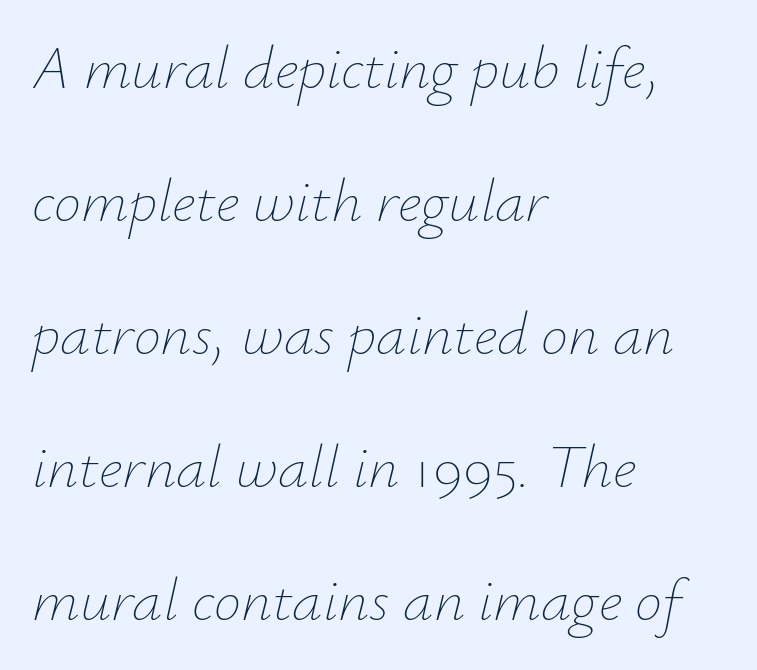
Q: Is the text bold? A: No.
Q: Is the text italic (slanted)? A: Yes, it leans right by about 12 degrees.
Q: Is the text underlined? A: No.
Q: How is the paragraph aligned? A: Left-aligned.
Q: Is the spacing between letters normal or unusually wide? A: Normal.
Q: Is the spacing between lines tight, normal or loose? A: Loose.
Q: Width (condensed, normal, or wide)? A: Normal.
Q: Stroke contrast? A: Low.
Q: x-height? A: Small.
Q: Monospaced? A: No.
